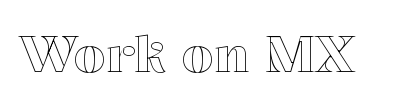
The image shows 51 px text type, upright; set normal letter spacing, not underlined; a medium x-height.
